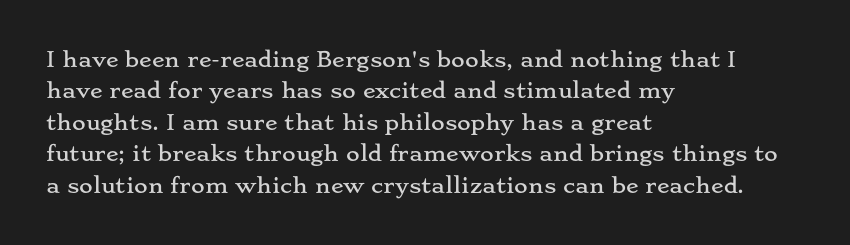
Unmarked baselines from the first word to the last. Every character sits straight up, as roman type does. The lines in this sample share a left origin and differ only in where they stop. Summary of vertical rhythm: regular, with standard interline spacing. Inter-character spacing is left at the font's built-in metrics.
